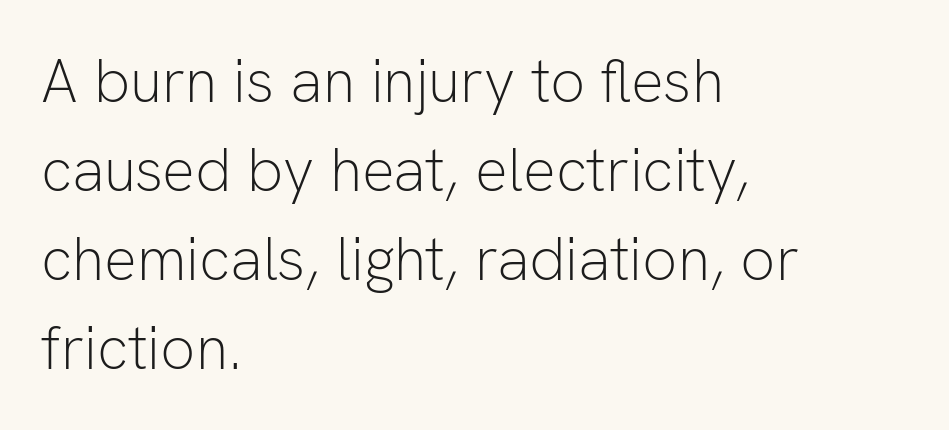
Q: Is the text bold? A: No.
Q: Is the text italic (slanted)? A: No, it is upright.
Q: Is the typeface a serif or a sans-serif typeface? A: Sans-serif.
Q: Is the text underlined? A: No.
Q: How is the paragraph aligned? A: Left-aligned.
Q: Is the spacing between letters normal or unusually wide? A: Normal.
Q: Is the spacing between lines tight, normal or loose? A: Normal.
Q: Width (condensed, normal, or wide)? A: Normal.
Q: Stroke contrast? A: Low.
Q: x-height? A: Medium.
Q: Monospaced? A: No.
